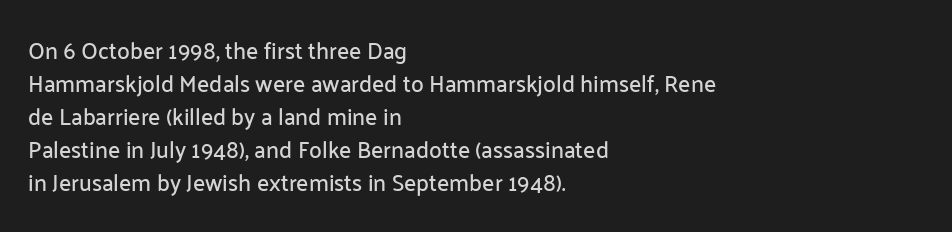
{"italic": "no", "underline": "no", "align": "left", "line_spacing": "normal", "line_spacing_ratio": 1.44, "letter_spacing": "normal", "letter_spacing_em": 0.0, "glyph_px": 23}
